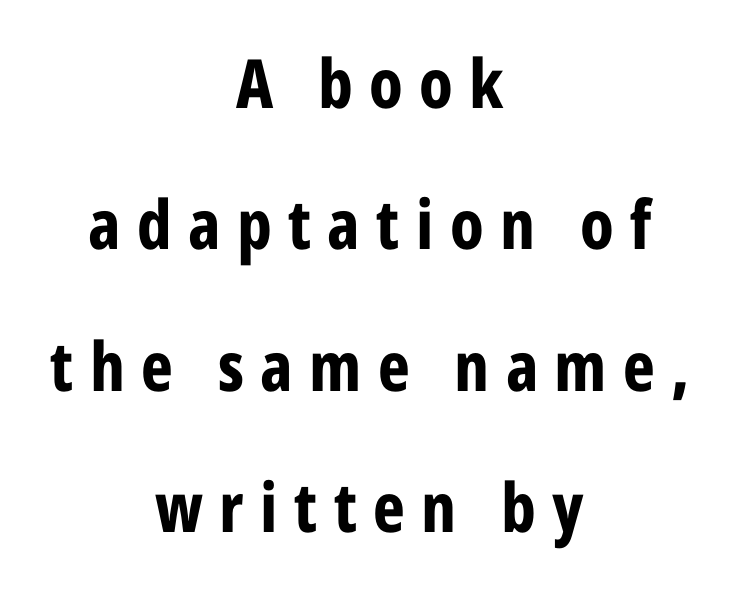
Q: Is the text bold? A: Yes.
Q: Is the text italic (slanted)? A: No, it is upright.
Q: Is the typeface a serif or a sans-serif typeface? A: Sans-serif.
Q: Is the text underlined? A: No.
Q: How is the paragraph aligned? A: Centered.
Q: Is the spacing between letters normal or unusually wide? A: Unusually wide.
Q: Is the spacing between lines tight, normal or loose? A: Loose.
Q: Width (condensed, normal, or wide)? A: Condensed.
Q: Stroke contrast? A: Low.
Q: x-height? A: Medium.
Q: Monospaced? A: No.
